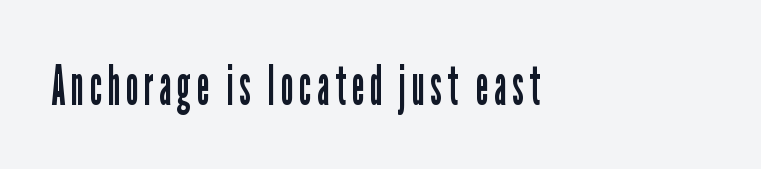
The image shows 55 px regular-weight, condensed sans-serif type, upright; set left-aligned, not underlined; low stroke contrast and a medium x-height.
